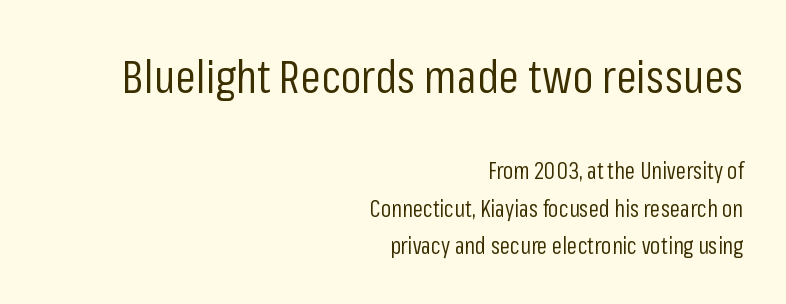
The image shows 46 px regular-weight, condensed sans-serif type, upright; set right-aligned, normal line spacing (1.62x), normal letter spacing, not underlined; the first (top) block is 2.0x larger; low stroke contrast and a medium x-height.
